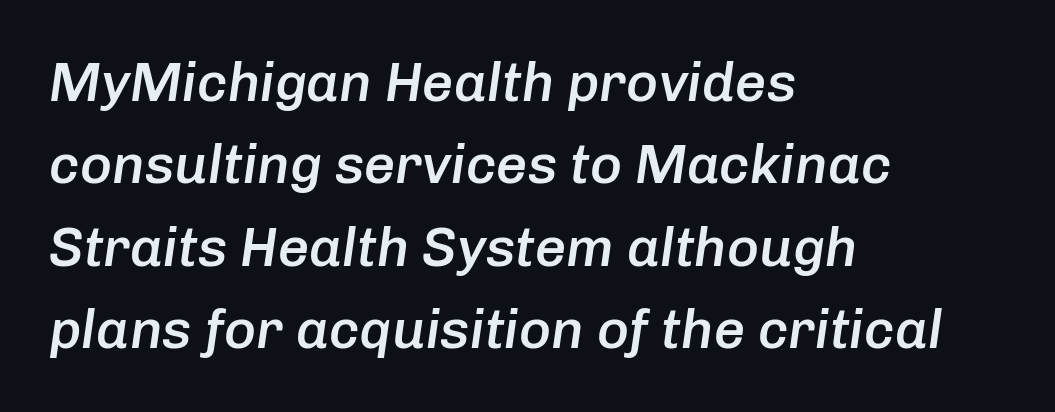
{"italic": "yes", "lean": "right", "slant_degrees": 8, "bold": "semi", "weight": "semibold", "width": "normal", "stroke_contrast": "low", "x_height": "medium", "monospaced": "no", "underline": "no", "align": "left", "line_spacing": "normal", "line_spacing_ratio": 1.5, "letter_spacing": "normal", "letter_spacing_em": 0.0, "glyph_px": 55}
